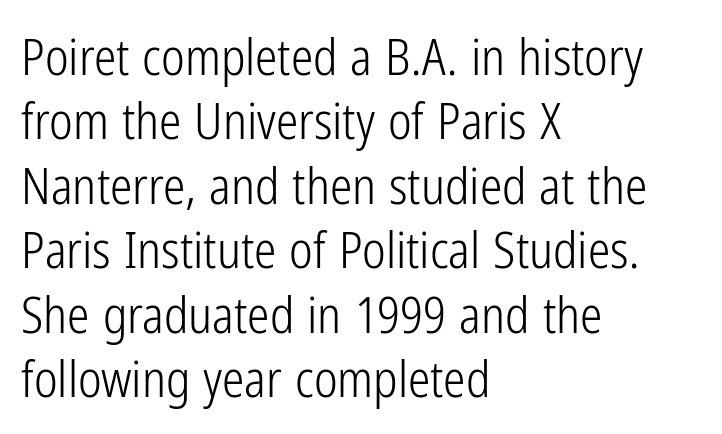
This is the regular roman posture of the typeface. Is the block centered? No — it sits flush against the left margin. Nothing sits at the stroke ends, so this counts as sans-serif. Character widths vary here, with narrow letters taking less room than wide ones.
